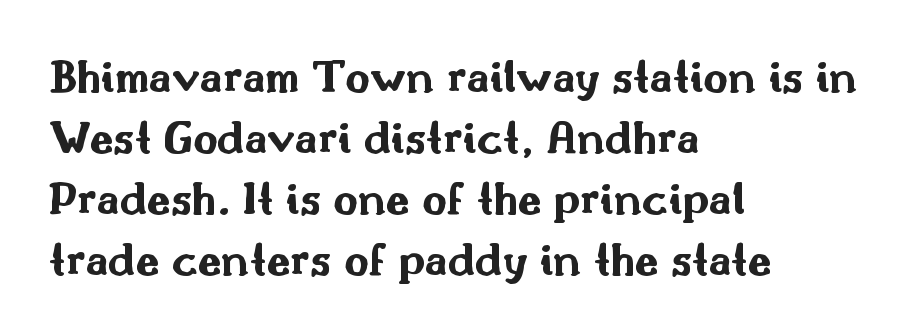
The image shows 48 px bold, wide sans-serif type, upright; set left-aligned, normal line spacing (1.27x), normal letter spacing, not underlined; medium stroke contrast and a small x-height.
